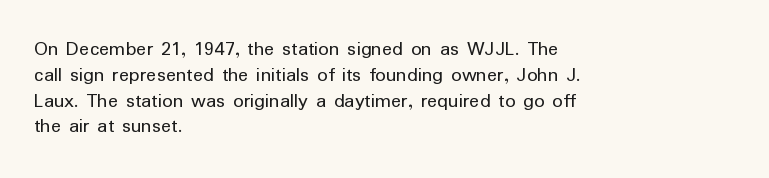
The image shows 21 px text type, upright; set left-aligned, line spacing 1.23x, normal letter spacing, not underlined.
